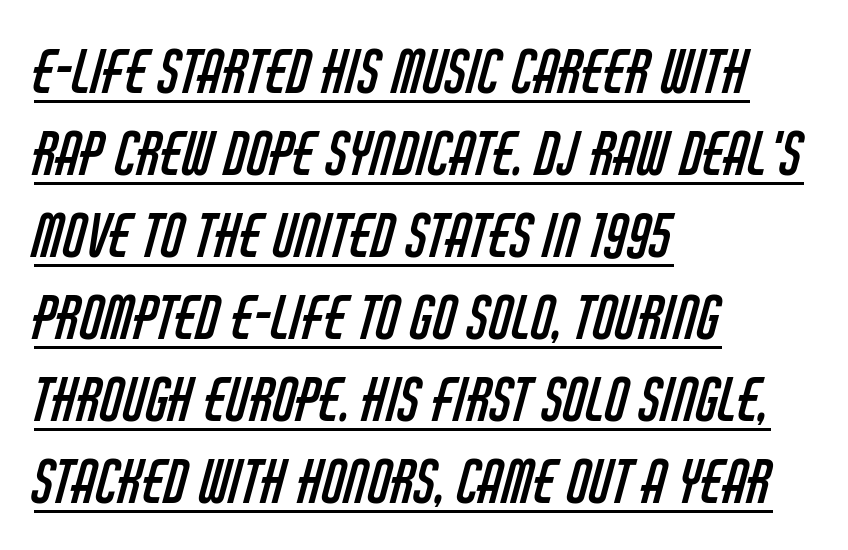
The string is rendered with underlining switched on. This block has exactly the height ordinary leading produces. Short note: letters normally spaced. Note the varied advance widths — an 'i' is clearly narrower than an 'm'. Vertical stems look standard width or narrower in stroke.
